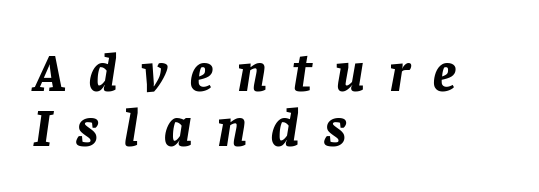
Q: Is the text bold? A: Yes.
Q: Is the text italic (slanted)? A: Yes, it leans right by about 8 degrees.
Q: Is the text underlined? A: No.
Q: How is the paragraph aligned? A: Left-aligned.
Q: Is the spacing between letters normal or unusually wide? A: Unusually wide.
Q: Is the spacing between lines tight, normal or loose? A: Tight.
Q: Width (condensed, normal, or wide)? A: Normal.
Q: Stroke contrast? A: Low.
Q: x-height? A: Large.
Q: Monospaced? A: No.
